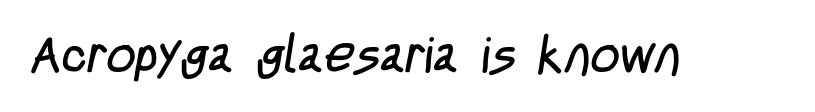
Q: Is the text bold? A: No.
Q: Is the typeface a serif or a sans-serif typeface? A: Sans-serif.
Q: Is the text underlined? A: No.
Q: Is the spacing between letters normal or unusually wide? A: Normal.
Q: Width (condensed, normal, or wide)? A: Condensed.
Q: Stroke contrast? A: Low.
Q: x-height? A: Large.
Q: Monospaced? A: No.
